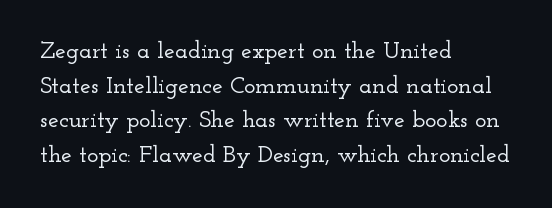
The image shows 24 px text type, upright; set left-aligned, normal line spacing (1.44x), normal letter spacing, not underlined.
